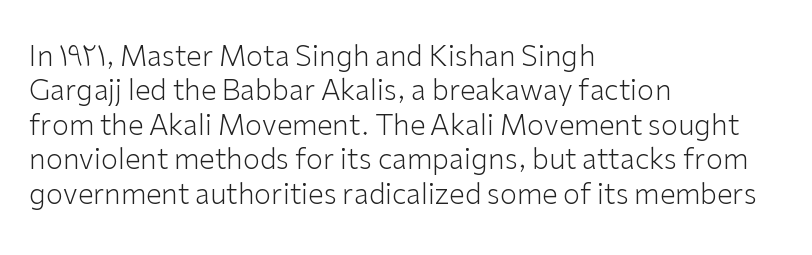
Tracking here is standard; glyphs follow each other at the usual distance. Spacing verdict: proportional, widths tailored to each character. Type style note: lacks serifs. Does the copy run flush right? No — it runs flush left.
